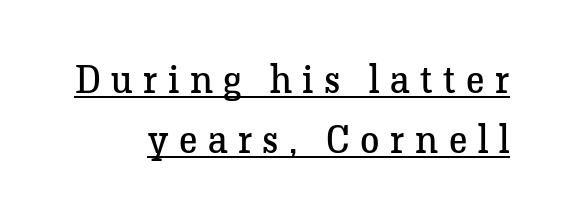
Glance below the letters and you will spot a drawn line. Normally led — the rows are evenly, conventionally spaced. Type style note: has serifs. If you drew a line through each stem, it would be perfectly vertical. What stands out about the letter spacing? Its width — letters are far apart. Bold? No — there's no thickening of the strokes.
